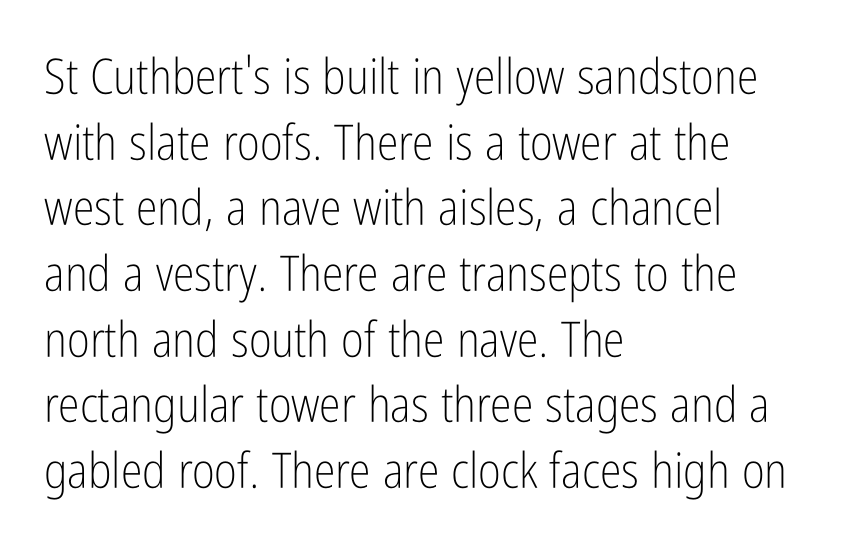
The image shows 49 px light, condensed sans-serif type, upright; set left-aligned, normal line spacing (1.34x), normal letter spacing, not underlined; low stroke contrast and a medium x-height.
